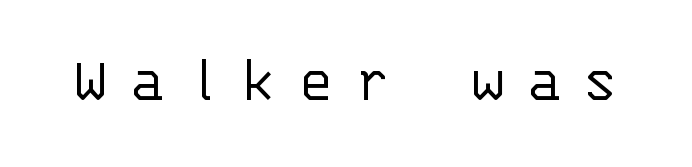
{"serif": "no", "italic": "no", "bold": "no", "weight": "light", "width": "normal", "stroke_contrast": "low", "x_height": "large", "monospaced": "yes", "underline": "no", "letter_spacing": "wide", "letter_spacing_em": 0.32, "glyph_px": 66}
